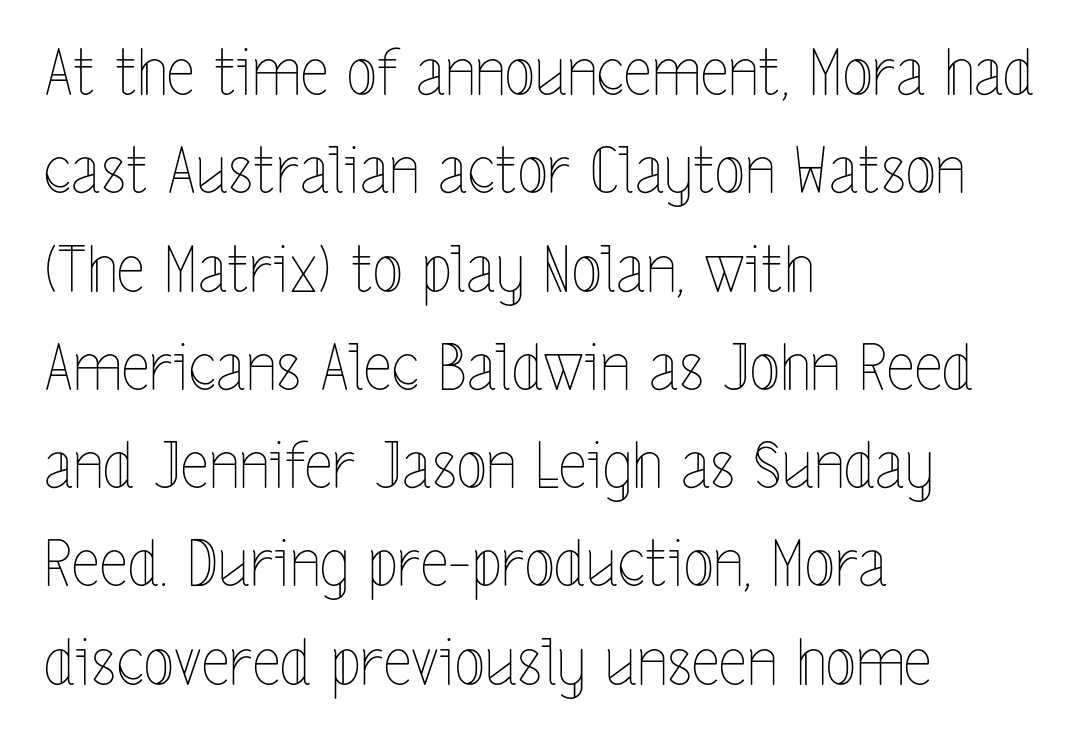
{"italic": "no", "bold": "no", "weight": "thin", "width": "condensed", "x_height": "medium", "monospaced": "no", "underline": "no", "align": "left", "line_spacing": "normal", "line_spacing_ratio": 1.56, "letter_spacing": "normal", "letter_spacing_em": 0.0, "glyph_px": 63}
